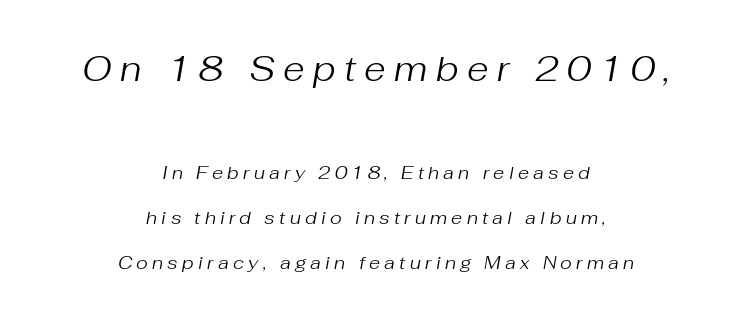
Q: Is the text bold? A: No.
Q: Is the text italic (slanted)? A: Yes, it leans right by about 10 degrees.
Q: Is the text underlined? A: No.
Q: How is the paragraph aligned? A: Centered.
Q: Is the spacing between letters normal or unusually wide? A: Unusually wide.
Q: Is the spacing between lines tight, normal or loose? A: Loose.
Q: Which block of text is set in a larger size, the first (top) or the second (bottom)? A: The first (top) one.
Q: Width (condensed, normal, or wide)? A: Normal.
Q: Stroke contrast? A: Medium.
Q: x-height? A: Medium.
Q: Monospaced? A: No.
